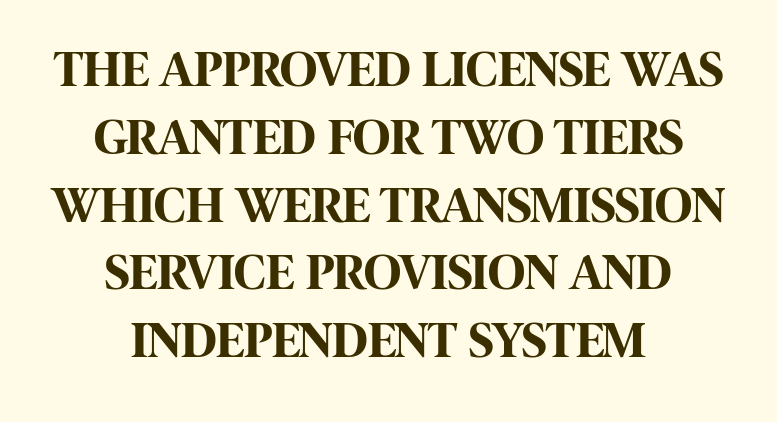
The image shows 51 px bold, condensed sans-serif type, upright; set centered, normal line spacing (1.33x), normal letter spacing, not underlined; high stroke contrast and a large x-height.
